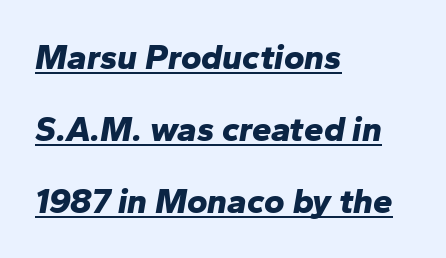
The image shows 35 px bold type, italic (leaning right); set left-aligned, loose line spacing (2.06x), normal letter spacing, underlined; low stroke contrast and a medium x-height.
